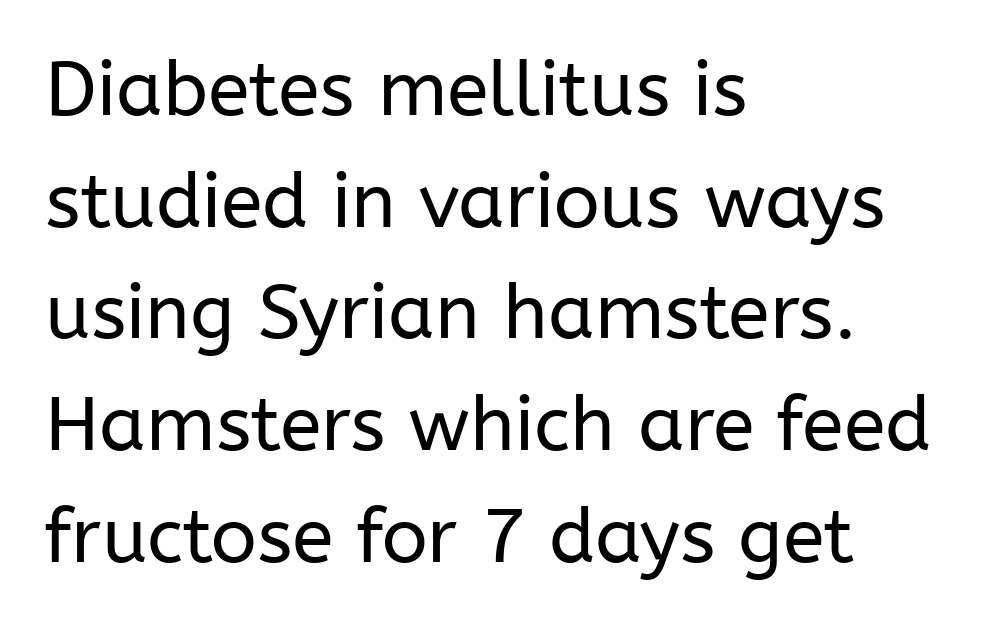
Q: Is the text bold? A: No.
Q: Is the text italic (slanted)? A: No, it is upright.
Q: Is the typeface a serif or a sans-serif typeface? A: Sans-serif.
Q: Is the text underlined? A: No.
Q: How is the paragraph aligned? A: Left-aligned.
Q: Is the spacing between letters normal or unusually wide? A: Normal.
Q: Is the spacing between lines tight, normal or loose? A: Normal.
Q: Width (condensed, normal, or wide)? A: Normal.
Q: Stroke contrast? A: Low.
Q: x-height? A: Medium.
Q: Monospaced? A: No.
